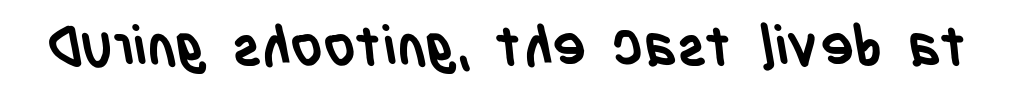
The image shows 56 px semibold, condensed sans-serif type; set normal letter spacing, not underlined; low stroke contrast and a large x-height.
